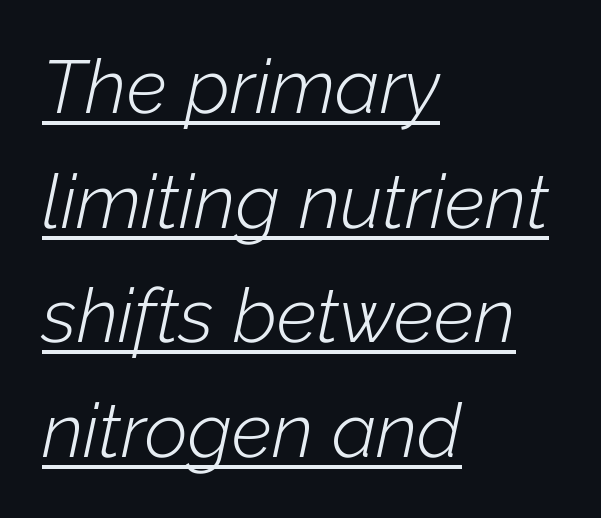
Posture: slanted. A typesetter would call this proportional, since set widths differ per character. Leftover space on each line is placed entirely after the last word. The type is set solid horizontally, with unmodified tracking. What decoration does the sample have? An underline.
